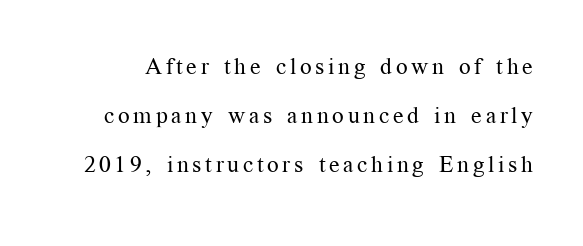
The designer dialed line spacing up above the default. Posture: vertical. The glyphs are unaccompanied by any horizontal stroke below them. Stems here are at most as thick as an everyday book face.
